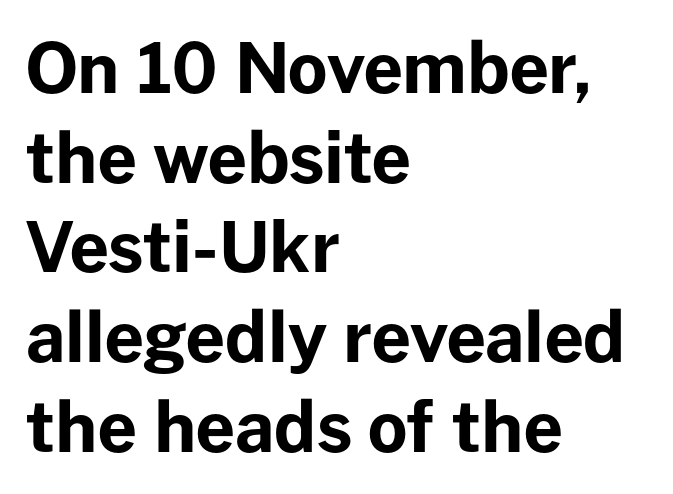
The image shows 69 px bold sans-serif type, upright; set left-aligned, normal line spacing (1.3x), normal letter spacing, not underlined; low stroke contrast and a medium x-height.
